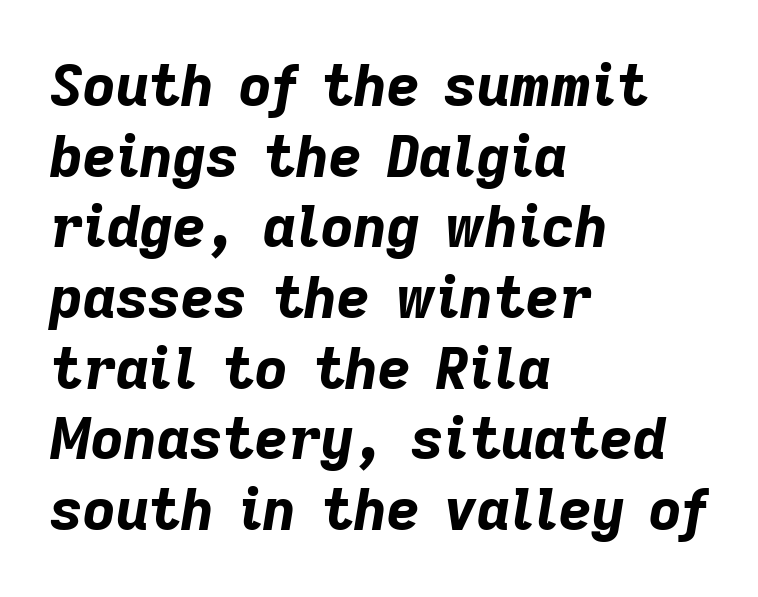
Q: Is the text bold? A: Yes.
Q: Is the text italic (slanted)? A: Yes, it leans right by about 9 degrees.
Q: Is the text underlined? A: No.
Q: How is the paragraph aligned? A: Left-aligned.
Q: Is the spacing between letters normal or unusually wide? A: Normal.
Q: Width (condensed, normal, or wide)? A: Normal.
Q: Stroke contrast? A: Low.
Q: x-height? A: Medium.
Q: Monospaced? A: No.
